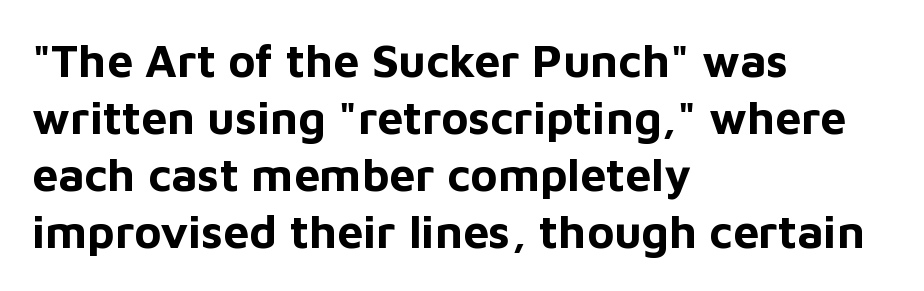
Designer's note — italics off, roman on. Check where the strokes stop: nothing finishes them off — pure sans. Heavy, bold letterforms. This sample is left-justified, so line endings fall wherever the words run out. Each letter keeps its own natural width here, so spacing adapts to shape.
